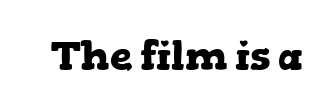
{"serif": "yes", "italic": "no", "bold": "yes", "weight": "heavy", "width": "wide", "stroke_contrast": "low", "x_height": "medium", "monospaced": "no", "underline": "no", "letter_spacing": "normal", "letter_spacing_em": 0.0, "glyph_px": 40}
